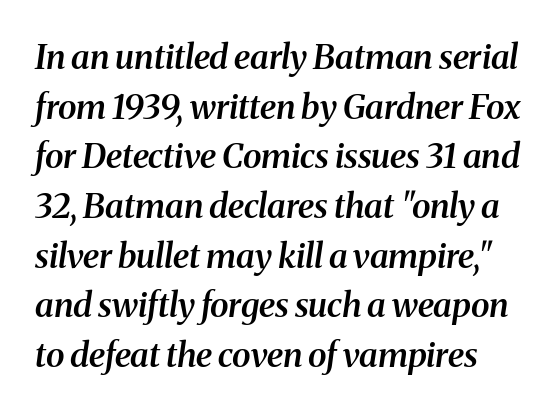
The image shows 34 px semibold serif type, italic (leaning right); set normal line spacing (1.46x), normal letter spacing, not underlined; medium stroke contrast and a medium x-height.
